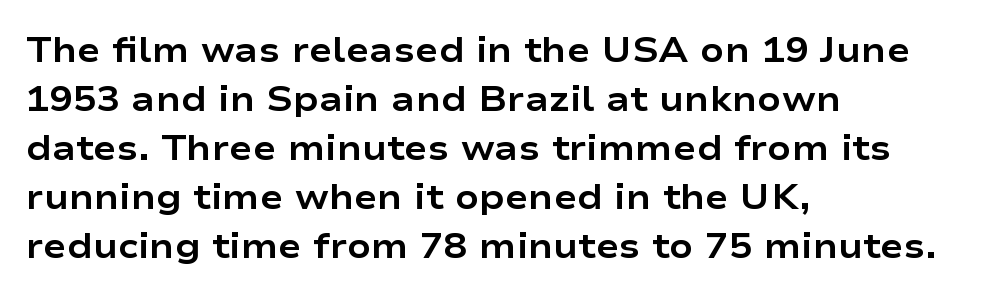
The font family rendered here belongs to the sans-serif group. The passage shown has conventional tracking throughout. A typesetter would call this proportional, since set widths differ per character. Pretty heavy lettering here — definitely bold. The lines are quadded left. Line spacing here is normal.
